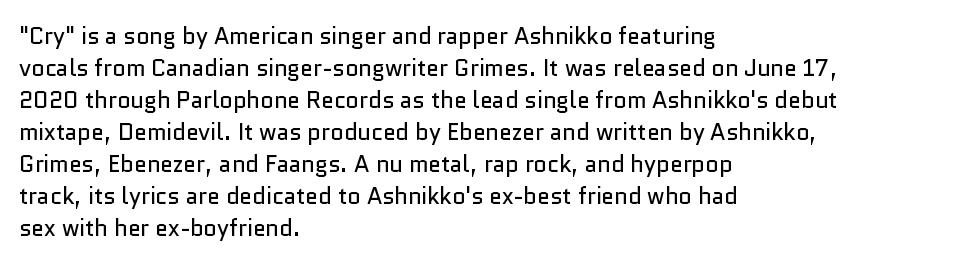
Q: Is the text bold? A: No.
Q: Is the text italic (slanted)? A: No, it is upright.
Q: Is the text underlined? A: No.
Q: How is the paragraph aligned? A: Left-aligned.
Q: Is the spacing between letters normal or unusually wide? A: Normal.
Q: Is the spacing between lines tight, normal or loose? A: Normal.
